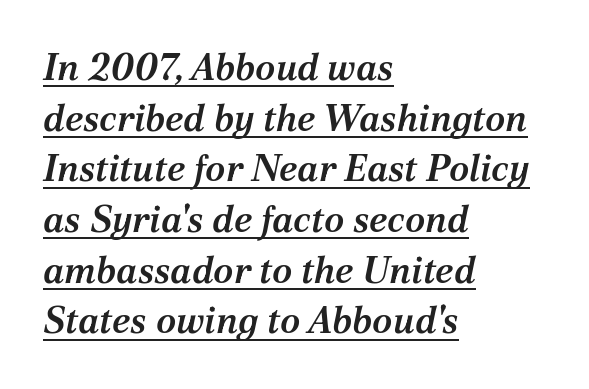
{"serif": "yes", "italic": "yes", "lean": "right", "slant_degrees": 12, "bold": "semi", "weight": "semibold", "width": "normal", "stroke_contrast": "medium", "x_height": "medium", "monospaced": "no", "underline": "yes", "align": "left", "line_spacing": "normal", "line_spacing_ratio": 1.37, "letter_spacing": "normal", "letter_spacing_em": 0.0, "glyph_px": 37}
